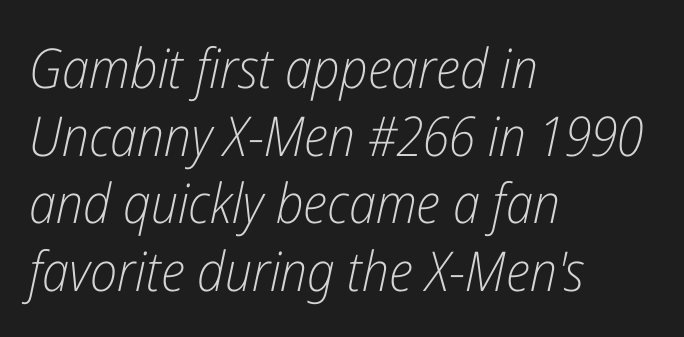
The image shows 55 px light, condensed type, italic (leaning right); set left-aligned, line spacing 1.23x, normal letter spacing, not underlined; low stroke contrast and a medium x-height.
